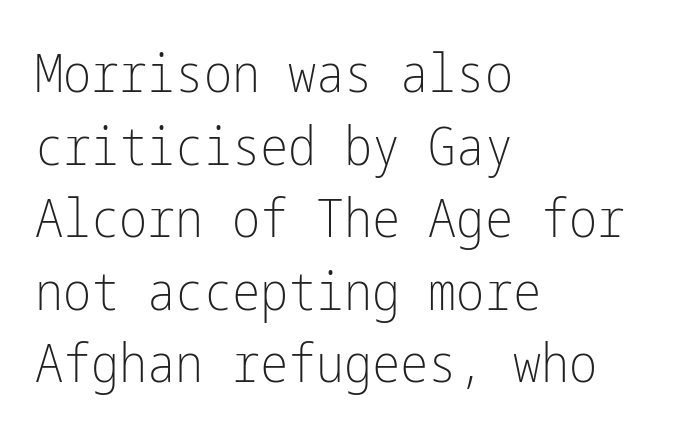
Q: Is the text bold? A: No.
Q: Is the text italic (slanted)? A: No, it is upright.
Q: Is the typeface a serif or a sans-serif typeface? A: Sans-serif.
Q: Is the text underlined? A: No.
Q: How is the paragraph aligned? A: Left-aligned.
Q: Is the spacing between letters normal or unusually wide? A: Normal.
Q: Is the spacing between lines tight, normal or loose? A: Normal.
Q: Width (condensed, normal, or wide)? A: Condensed.
Q: Stroke contrast? A: Low.
Q: x-height? A: Medium.
